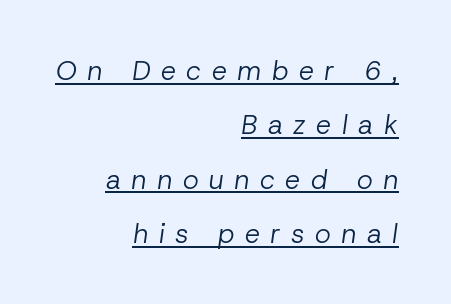
The image shows 27 px text type, italic (leaning right); set right-aligned, loose line spacing (2.01x), unusually wide letter spacing (+0.39 em), underlined.
